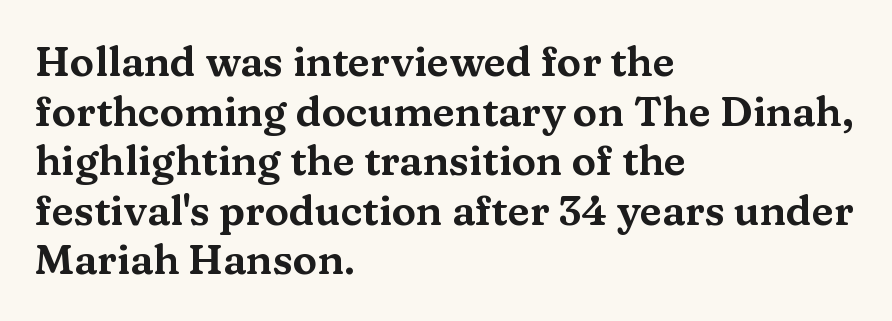
{"serif": "yes", "italic": "no", "width": "wide", "stroke_contrast": "medium", "x_height": "medium", "monospaced": "no", "underline": "no", "align": "left", "line_spacing_ratio": 1.21, "letter_spacing": "normal", "letter_spacing_em": 0.0, "glyph_px": 41}
